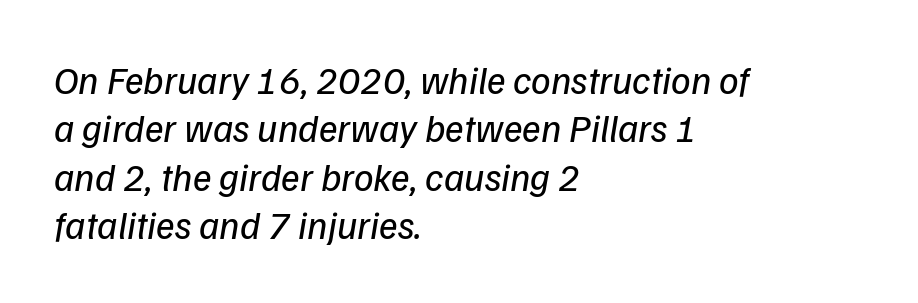
The line texture is even and compact thanks to regular tracking. No letter is thick-stroked: the sample isn't bold. Any mark beneath the type? The region is blank. Spacing verdict: proportional, widths tailored to each character. Is this a sans? Yes — the strokes have no serifs.
